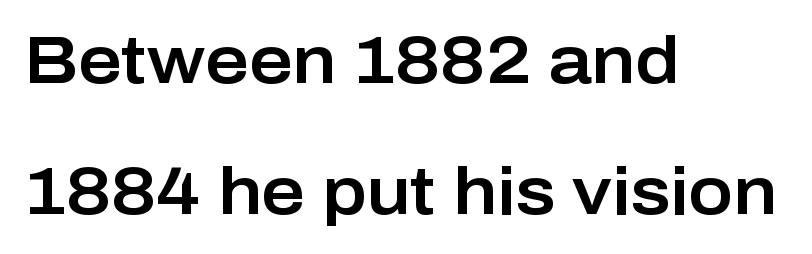
{"serif": "no", "italic": "no", "width": "normal", "stroke_contrast": "low", "x_height": "medium", "monospaced": "no", "underline": "no", "align": "left", "line_spacing": "loose", "line_spacing_ratio": 1.96, "letter_spacing": "normal", "letter_spacing_em": 0.0, "glyph_px": 67}
